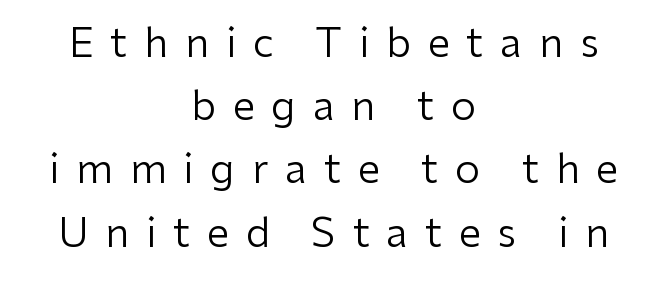
Is the block centered? Yes — each line is placed symmetrically about the middle. The letters stand upright; this is a roman face. Evenly set lines give the paragraph a standard silhouette. Proportional: the letters do not fall into vertical columns. Ink coverage per letter is moderate at most.
